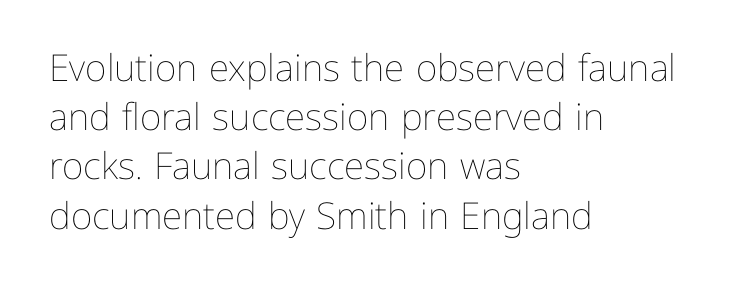
The image shows 37 px thin type, upright; set left-aligned, normal line spacing (1.33x), normal letter spacing, not underlined; low stroke contrast and a medium x-height.
